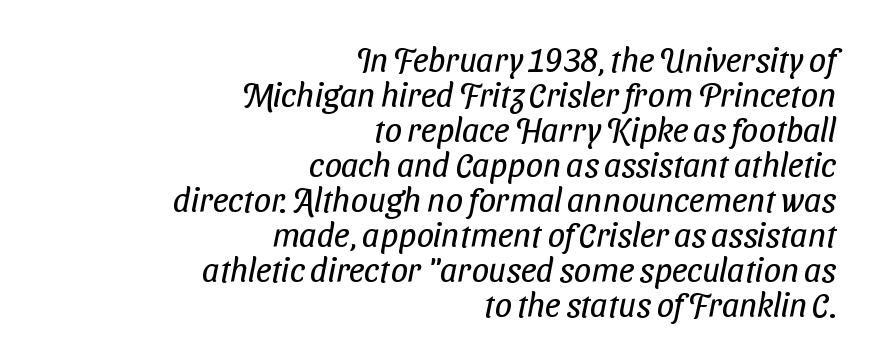
Q: Is the text bold? A: No.
Q: Is the typeface a serif or a sans-serif typeface? A: Sans-serif.
Q: Is the text underlined? A: No.
Q: How is the paragraph aligned? A: Right-aligned.
Q: Is the spacing between letters normal or unusually wide? A: Normal.
Q: Is the spacing between lines tight, normal or loose? A: Tight.
Q: Width (condensed, normal, or wide)? A: Condensed.
Q: Stroke contrast? A: Low.
Q: x-height? A: Medium.
Q: Monospaced? A: No.
